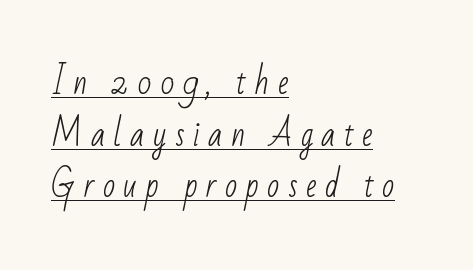
Between one letter and the next there's a generous, obvious gap. These characters rest on top of a visible drawn line. No chunkiness to these letters — they're not bold. The ragged edge is on the right, which tells us the setting is flush left. The letters advance in unequal steps, a hallmark of proportional type. Nothing sits at the stroke ends, so this counts as sans-serif.
